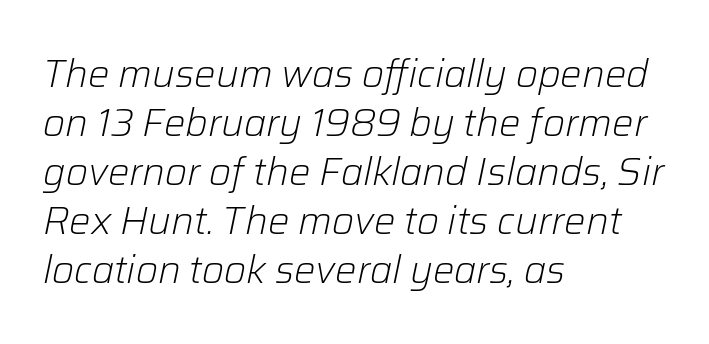
The image shows 38 px light type, italic (leaning right); set left-aligned, normal line spacing (1.29x), normal letter spacing, not underlined; low stroke contrast and a medium x-height.
